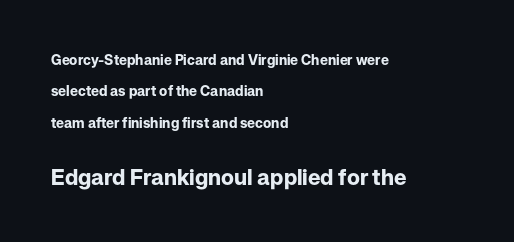
Q: Is the text bold? A: Yes.
Q: Is the text italic (slanted)? A: No, it is upright.
Q: Is the text underlined? A: No.
Q: How is the paragraph aligned? A: Left-aligned.
Q: Is the spacing between letters normal or unusually wide? A: Normal.
Q: Is the spacing between lines tight, normal or loose? A: Loose.
Q: Which block of text is set in a larger size, the first (top) or the second (bottom)? A: The second (bottom) one.
